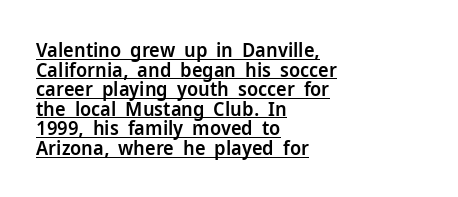
The image shows 20 px text type, upright; set left-aligned, tight line spacing (0.98x), normal letter spacing, underlined.
